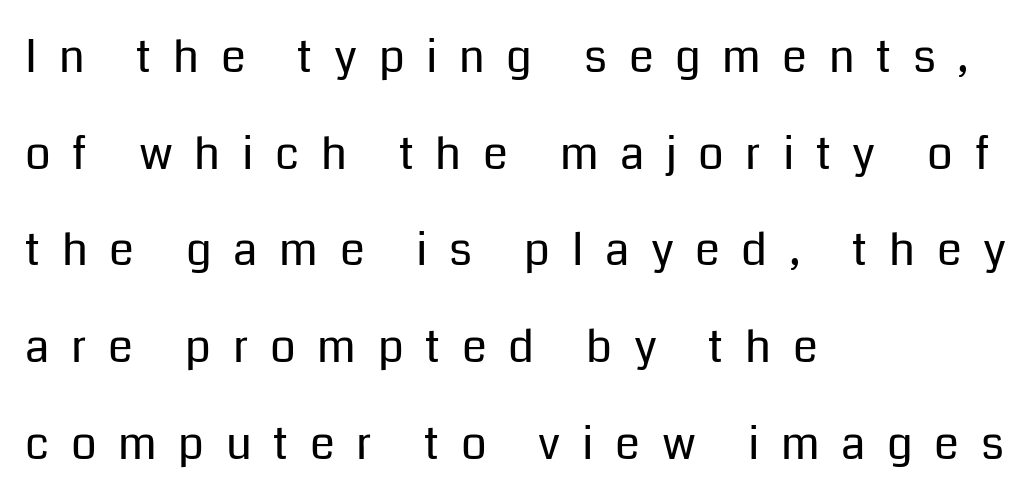
Q: Is the text bold? A: No.
Q: Is the text italic (slanted)? A: No, it is upright.
Q: Is the typeface a serif or a sans-serif typeface? A: Sans-serif.
Q: Is the text underlined? A: No.
Q: How is the paragraph aligned? A: Left-aligned.
Q: Is the spacing between letters normal or unusually wide? A: Unusually wide.
Q: Is the spacing between lines tight, normal or loose? A: Loose.
Q: Width (condensed, normal, or wide)? A: Normal.
Q: Stroke contrast? A: Low.
Q: x-height? A: Medium.
Q: Monospaced? A: No.
